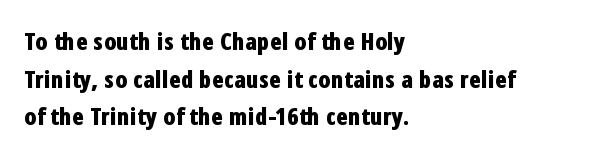
Heavy, bold letterforms. Quick note: underline off. The space between consecutive lines is moderate. This is roman type, the default non-slanted kind. The compositor pushed each line to the left boundary.
